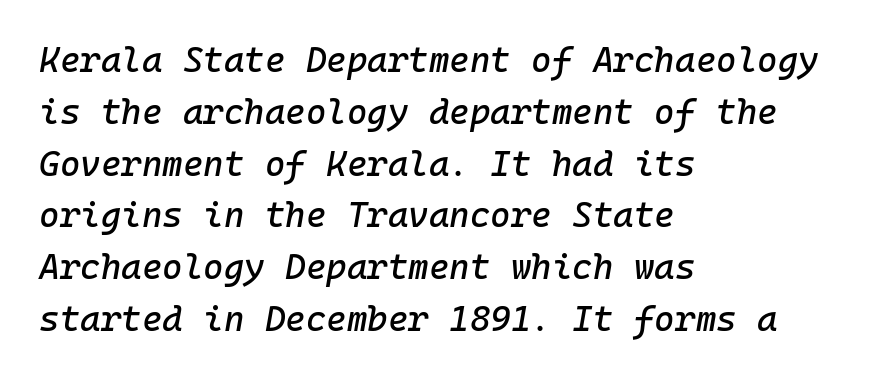
Beneath every word, the page is bare. These lines were composed using italics. Is the block centered? No — it sits flush against the left margin. Caption: standard tracking, unaltered. If you measured baseline to baseline, you'd find a middling distance. Note the uniform advance width — an 'i' takes as much space as an 'm'.
